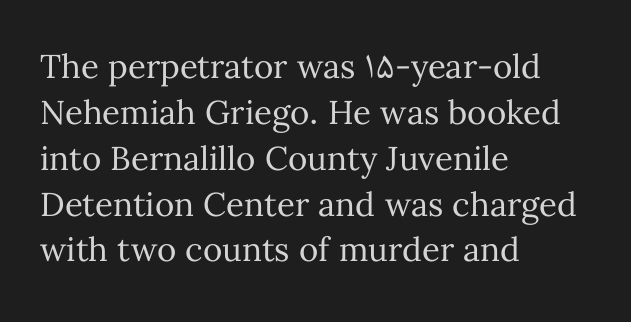
The image shows 33 px regular-weight type, upright; set left-aligned, normal line spacing (1.39x), normal letter spacing, not underlined; medium stroke contrast and a medium x-height.
